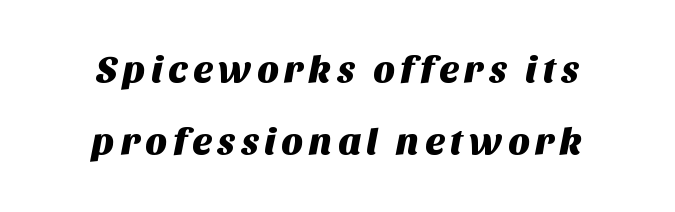
{"serif": "no", "width": "normal", "stroke_contrast": "medium", "x_height": "large", "monospaced": "no", "underline": "no", "align": "center", "line_spacing": "loose", "line_spacing_ratio": 1.9, "glyph_px": 38}
